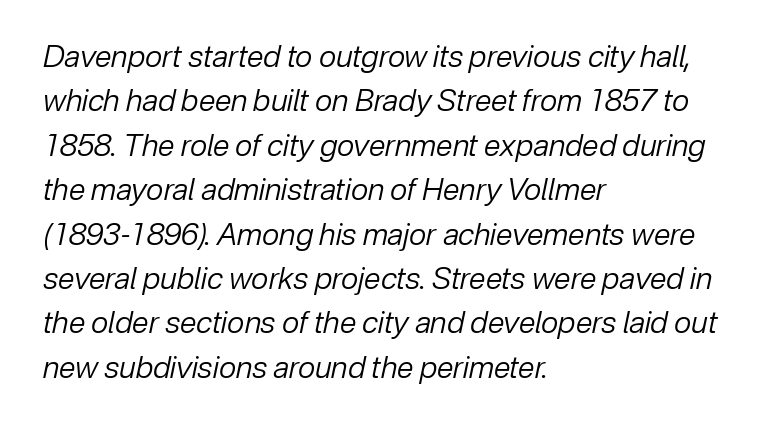
Q: Is the text bold? A: No.
Q: Is the text italic (slanted)? A: Yes, it leans right by about 12 degrees.
Q: Is the text underlined? A: No.
Q: How is the paragraph aligned? A: Left-aligned.
Q: Is the spacing between letters normal or unusually wide? A: Normal.
Q: Is the spacing between lines tight, normal or loose? A: Normal.
Q: Width (condensed, normal, or wide)? A: Normal.
Q: Stroke contrast? A: Low.
Q: x-height? A: Medium.
Q: Monospaced? A: No.
